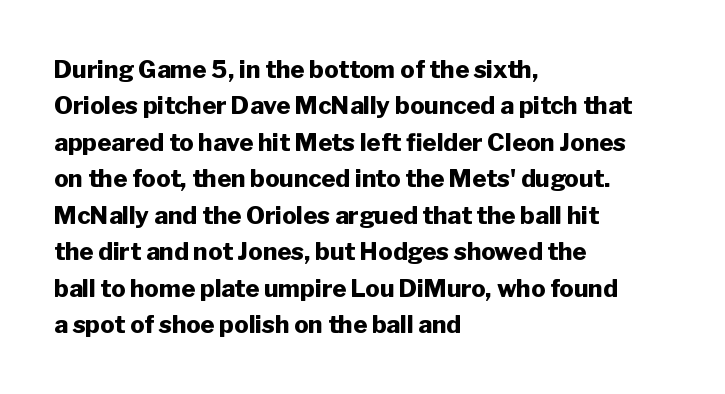
{"italic": "no", "bold": "yes", "underline": "no", "align": "left", "line_spacing": "normal", "line_spacing_ratio": 1.52, "letter_spacing": "normal", "letter_spacing_em": 0.0, "glyph_px": 24}
